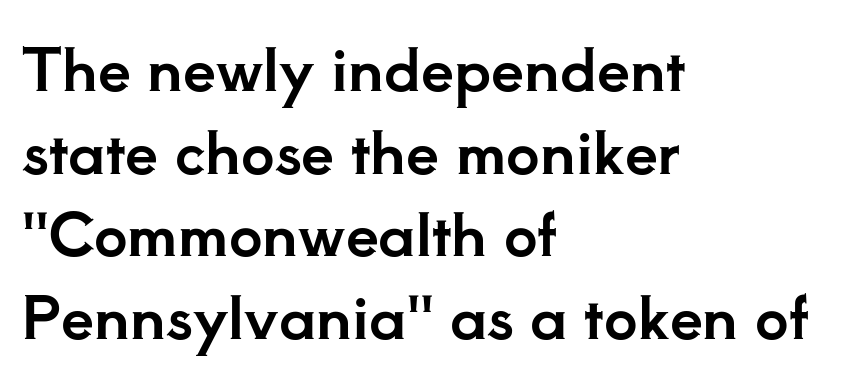
{"serif": "yes", "italic": "no", "width": "normal", "stroke_contrast": "low", "x_height": "small", "monospaced": "no", "underline": "no", "align": "left", "line_spacing": "normal", "line_spacing_ratio": 1.4, "letter_spacing": "normal", "letter_spacing_em": 0.0, "glyph_px": 59}
